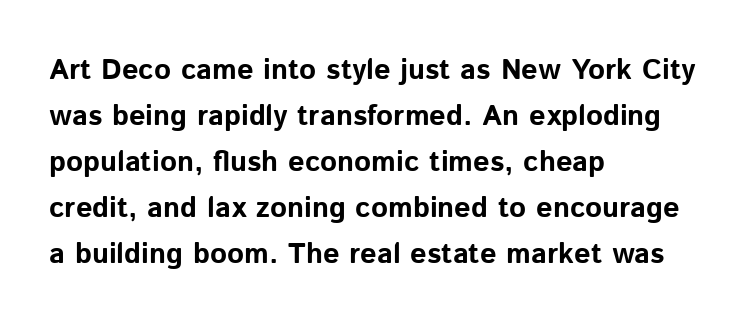
{"serif": "no", "italic": "no", "bold": "yes", "weight": "bold", "width": "normal", "stroke_contrast": "low", "x_height": "medium", "monospaced": "no", "underline": "no", "align": "left", "line_spacing": "normal", "line_spacing_ratio": 1.59, "letter_spacing": "normal", "letter_spacing_em": 0.0, "glyph_px": 29}
